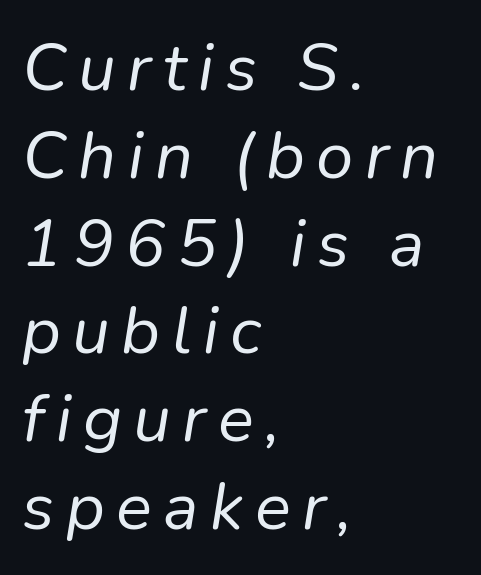
{"italic": "yes", "lean": "right", "slant_degrees": 9, "bold": "no", "weight": "regular", "width": "normal", "stroke_contrast": "low", "x_height": "medium", "monospaced": "no", "underline": "no", "align": "left", "line_spacing": "normal", "line_spacing_ratio": 1.31, "glyph_px": 67}
